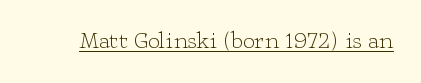
Q: Is the text bold? A: No.
Q: Is the text italic (slanted)? A: No, it is upright.
Q: Is the text underlined? A: Yes.
Q: Is the spacing between letters normal or unusually wide? A: Normal.
